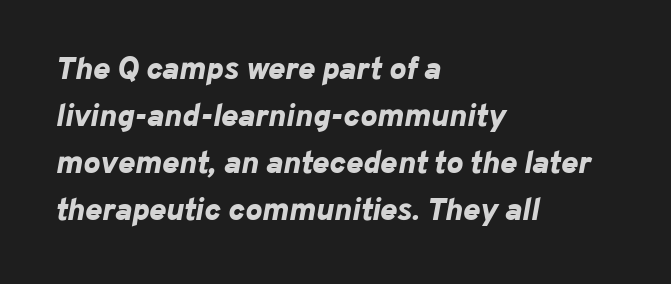
Notice how the passage keeps a crisp vertical edge on the left only. The strip under each line holds only bare page. Do the characters align in a grid? No, the font is proportional. Posture: slanted. This is heavy type, rendered in bold.
